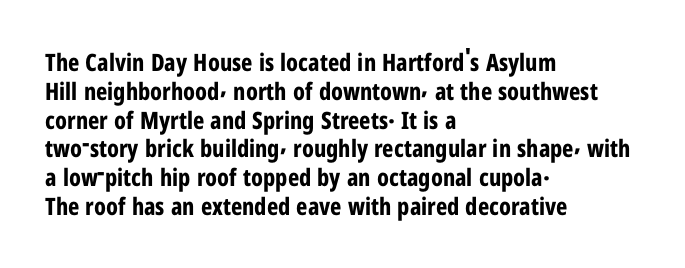
A classic flush-left, rag-right setting is used for this passage. Plenty of ink on the page — the face is bold. A typesetter would mark this as roman, not italic. In terms of letterspacing, this is plain default setting. The zone under the glyphs is completely vacant.
